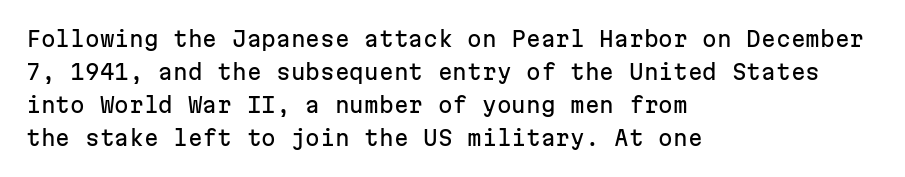
Do the letters lean? They stand straight. You could call the tracking neutral — neither tight nor loose. The passage shown is not underscored anywhere. The ragged edge is on the right, which tells us the setting is flush left. Students, observe: this is what conventionally led text looks like.
